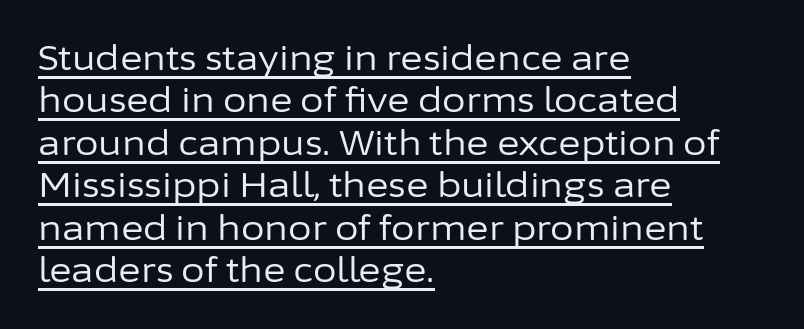
Heft: none added — not bold. A typesetter would call this zero additional tracking. If you drew a line through each stem, it would be perfectly vertical. Note the varied advance widths — an 'i' is clearly narrower than an 'm'.
